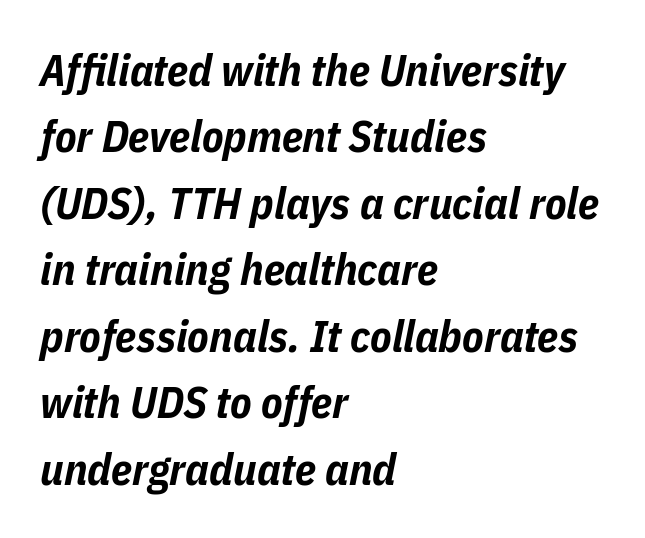
Q: Is the text bold? A: Yes.
Q: Is the text italic (slanted)? A: Yes, it leans right by about 11 degrees.
Q: Is the text underlined? A: No.
Q: How is the paragraph aligned? A: Left-aligned.
Q: Is the spacing between letters normal or unusually wide? A: Normal.
Q: Is the spacing between lines tight, normal or loose? A: Normal.
Q: Width (condensed, normal, or wide)? A: Condensed.
Q: Stroke contrast? A: Low.
Q: x-height? A: Medium.
Q: Monospaced? A: No.
